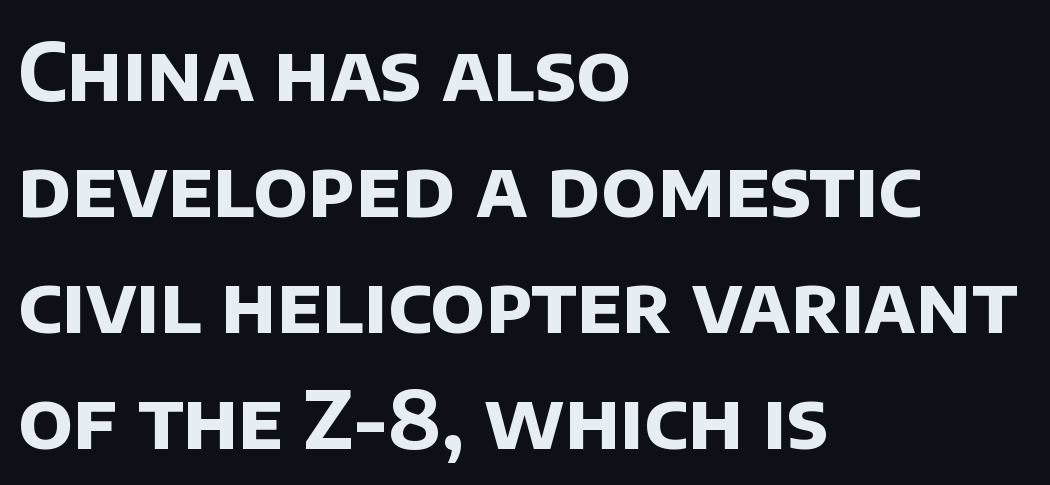
{"serif": "no", "bold": "yes", "weight": "bold", "width": "normal", "stroke_contrast": "low", "x_height": "large", "monospaced": "no", "underline": "no", "align": "left", "line_spacing": "normal", "line_spacing_ratio": 1.45, "letter_spacing": "normal", "letter_spacing_em": 0.0, "glyph_px": 80}
